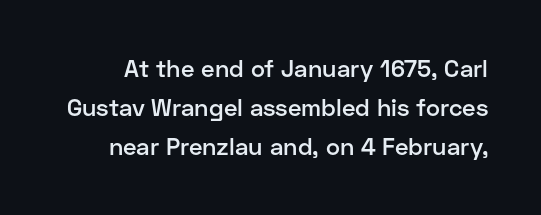
Q: Is the text bold? A: Semi-bold.
Q: Is the text italic (slanted)? A: No, it is upright.
Q: Is the text underlined? A: No.
Q: Is the spacing between letters normal or unusually wide? A: Normal.
Q: Is the spacing between lines tight, normal or loose? A: Normal.
